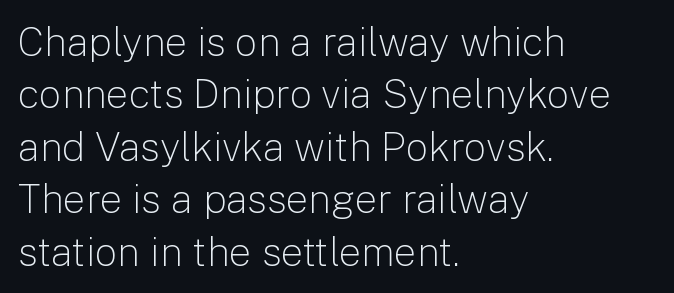
Q: Is the text bold? A: No.
Q: Is the text italic (slanted)? A: No, it is upright.
Q: Is the typeface a serif or a sans-serif typeface? A: Sans-serif.
Q: Is the text underlined? A: No.
Q: How is the paragraph aligned? A: Left-aligned.
Q: Is the spacing between letters normal or unusually wide? A: Normal.
Q: Is the spacing between lines tight, normal or loose? A: Normal.
Q: Width (condensed, normal, or wide)? A: Normal.
Q: Stroke contrast? A: Low.
Q: x-height? A: Medium.
Q: Monospaced? A: No.
